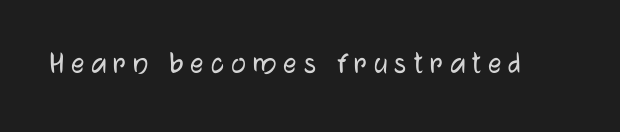
The image shows 33 px sans-serif type, upright; set unusually wide letter spacing (+0.21 em), not underlined; low stroke contrast and a medium x-height.
